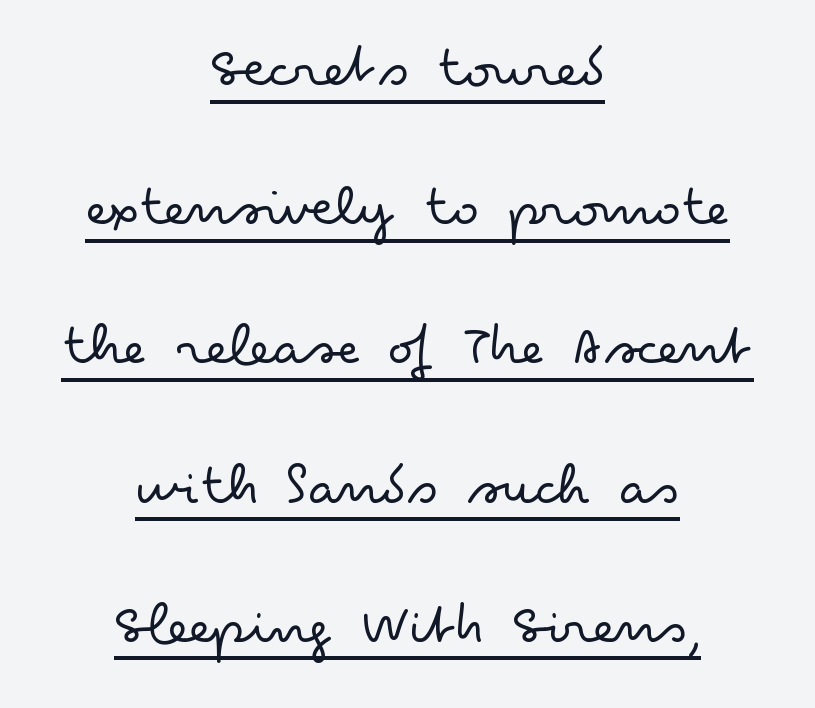
The image shows 60 px light, wide sans-serif type, upright; set centered, loose line spacing (2.32x), normal letter spacing, underlined; low stroke contrast and a small x-height.
